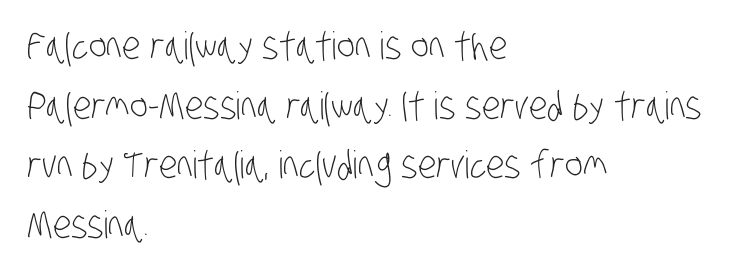
Q: Is the text bold? A: No.
Q: Is the typeface a serif or a sans-serif typeface? A: Sans-serif.
Q: Is the text underlined? A: No.
Q: How is the paragraph aligned? A: Left-aligned.
Q: Is the spacing between letters normal or unusually wide? A: Normal.
Q: Is the spacing between lines tight, normal or loose? A: Normal.
Q: Width (condensed, normal, or wide)? A: Condensed.
Q: Stroke contrast? A: Low.
Q: x-height? A: Large.
Q: Monospaced? A: No.
